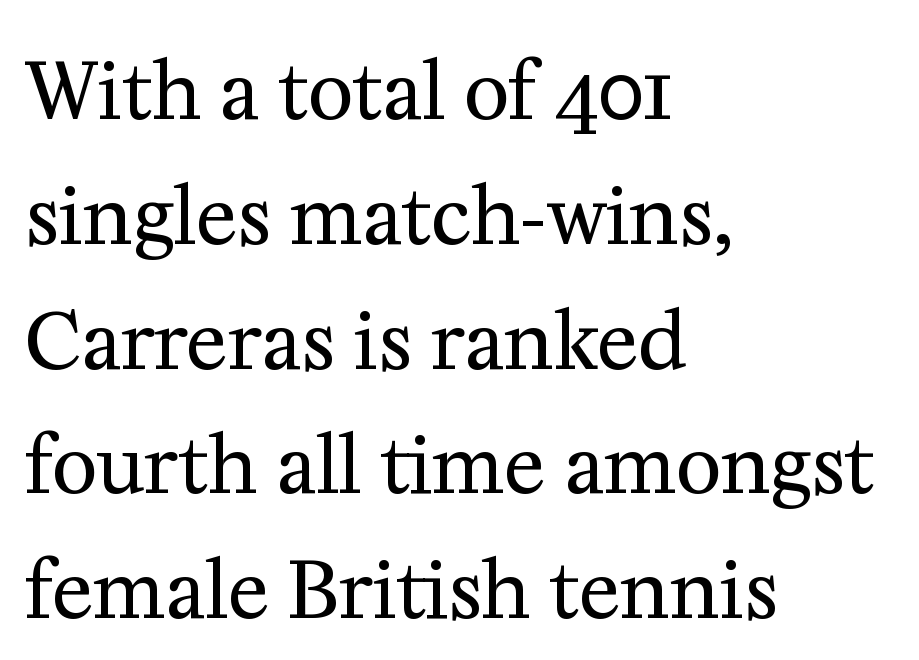
The image shows 78 px regular-weight serif type, upright; set left-aligned, normal line spacing (1.6x), normal letter spacing, not underlined; medium stroke contrast and a medium x-height.
